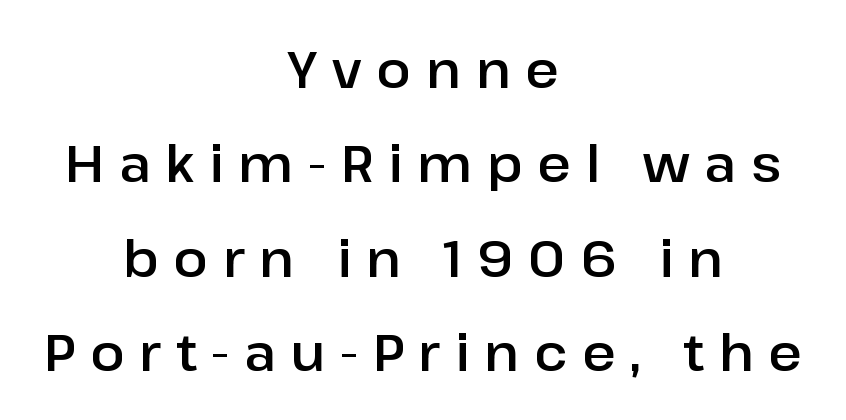
The image shows 51 px sans-serif type, upright; set centered, line spacing 1.85x, unusually wide letter spacing (+0.29 em), not underlined; low stroke contrast and a medium x-height.
